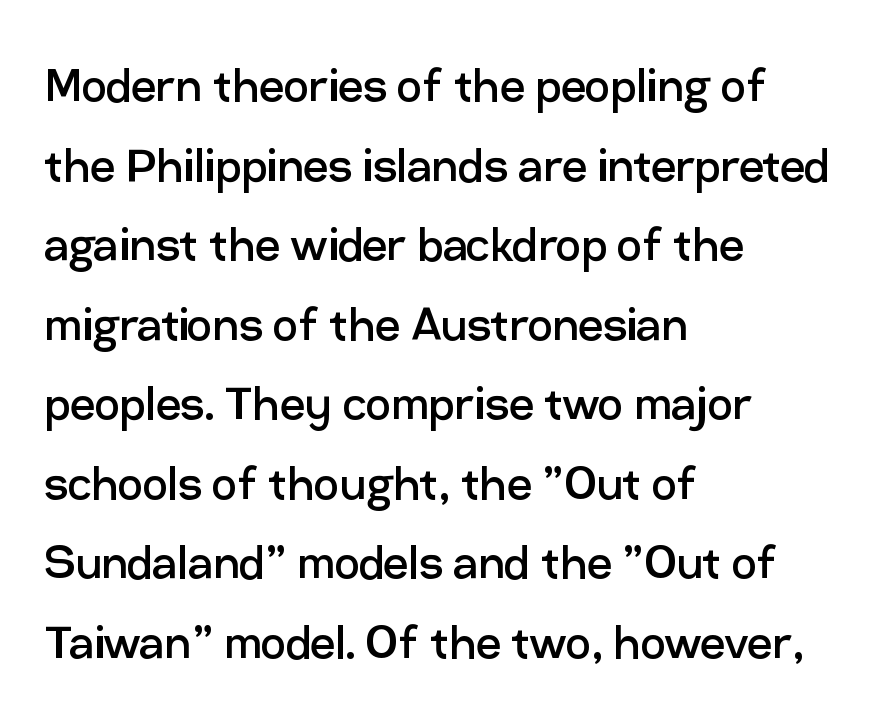
{"serif": "no", "italic": "no", "bold": "no", "weight": "regular", "width": "normal", "stroke_contrast": "low", "x_height": "medium", "monospaced": "no", "underline": "no", "align": "left", "line_spacing": "normal", "line_spacing_ratio": 1.42, "letter_spacing": "normal", "letter_spacing_em": 0.0, "glyph_px": 56}
